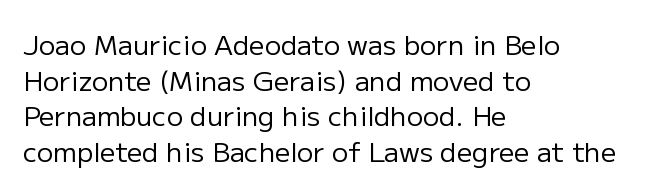
Q: Is the text bold? A: No.
Q: Is the text italic (slanted)? A: No, it is upright.
Q: Is the text underlined? A: No.
Q: How is the paragraph aligned? A: Left-aligned.
Q: Is the spacing between letters normal or unusually wide? A: Normal.
Q: Is the spacing between lines tight, normal or loose? A: Normal.
